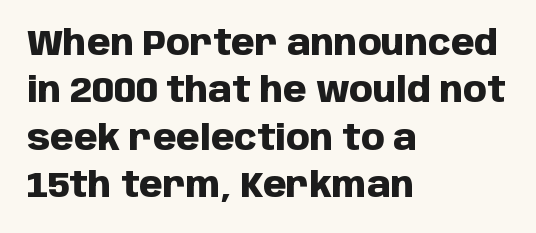
Q: Is the text bold? A: Yes.
Q: Is the text italic (slanted)? A: No, it is upright.
Q: Is the typeface a serif or a sans-serif typeface? A: Sans-serif.
Q: Is the text underlined? A: No.
Q: How is the paragraph aligned? A: Left-aligned.
Q: Is the spacing between letters normal or unusually wide? A: Normal.
Q: Is the spacing between lines tight, normal or loose? A: Normal.
Q: Width (condensed, normal, or wide)? A: Normal.
Q: Stroke contrast? A: Low.
Q: x-height? A: Large.
Q: Monospaced? A: No.
